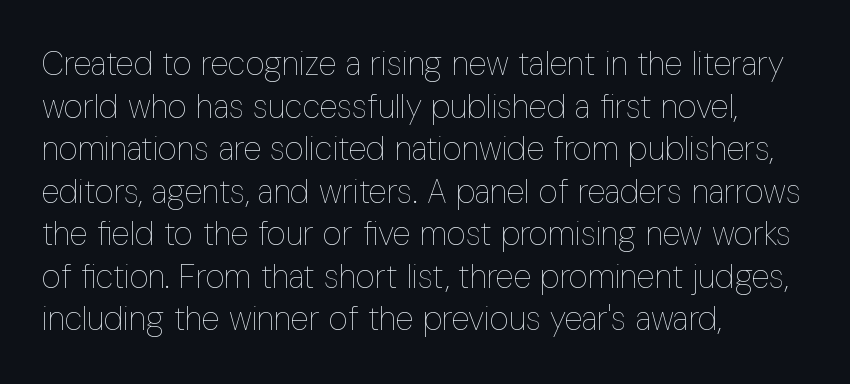
The image shows 33 px thin, condensed type, upright; set left-aligned, normal line spacing (1.29x), normal letter spacing, not underlined; low stroke contrast and a medium x-height.
